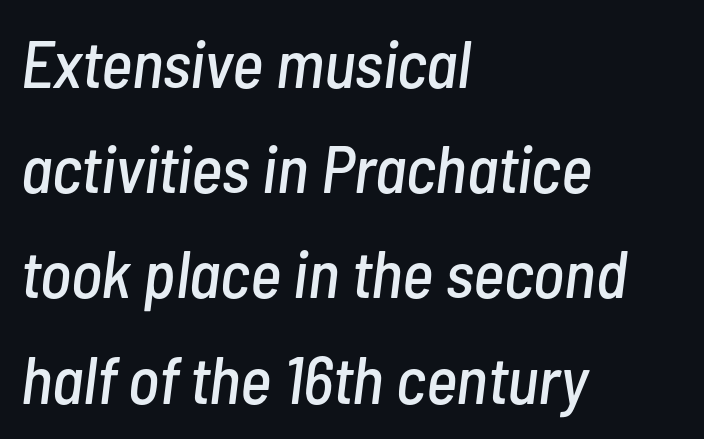
Q: Is the text italic (slanted)? A: Yes, it leans right by about 7 degrees.
Q: Is the text underlined? A: No.
Q: How is the paragraph aligned? A: Left-aligned.
Q: Is the spacing between letters normal or unusually wide? A: Normal.
Q: Is the spacing between lines tight, normal or loose? A: Normal.
Q: Width (condensed, normal, or wide)? A: Condensed.
Q: Stroke contrast? A: Low.
Q: x-height? A: Medium.
Q: Monospaced? A: No.
